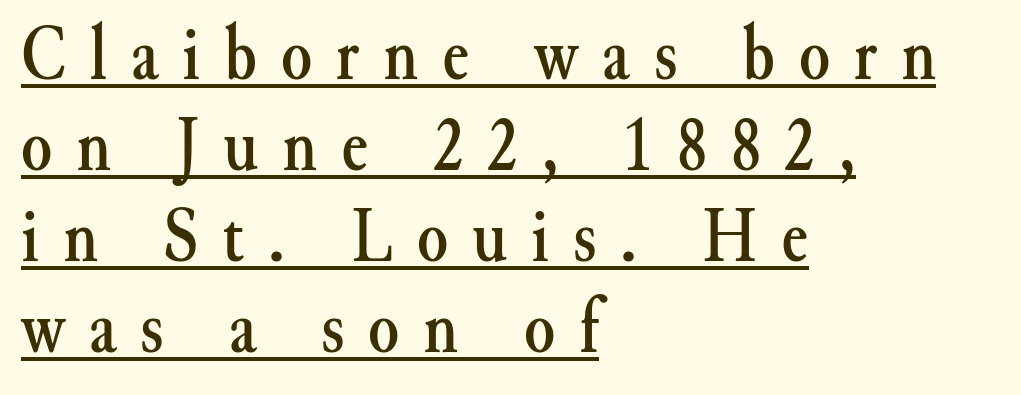
{"serif": "yes", "italic": "no", "width": "normal", "stroke_contrast": "medium", "x_height": "small", "monospaced": "no", "underline": "yes", "align": "left", "line_spacing": "tight", "line_spacing_ratio": 1.15, "letter_spacing": "wide", "letter_spacing_em": 0.3, "glyph_px": 79}
